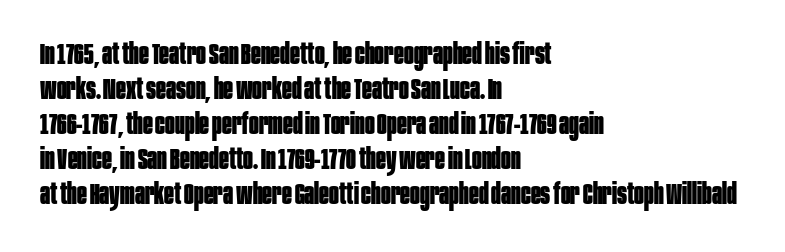
The image shows 29 px bold, condensed sans-serif type, upright; set left-aligned, line spacing 1.21x, normal letter spacing, not underlined; low stroke contrast and a large x-height.
